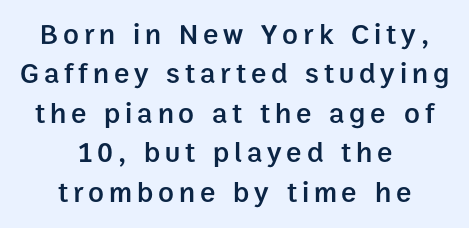
Q: Is the text bold? A: Semi-bold.
Q: Is the text italic (slanted)? A: No, it is upright.
Q: Is the typeface a serif or a sans-serif typeface? A: Sans-serif.
Q: Is the text underlined? A: No.
Q: How is the paragraph aligned? A: Centered.
Q: Is the spacing between lines tight, normal or loose? A: Normal.
Q: Width (condensed, normal, or wide)? A: Normal.
Q: Stroke contrast? A: Low.
Q: x-height? A: Medium.
Q: Monospaced? A: No.
